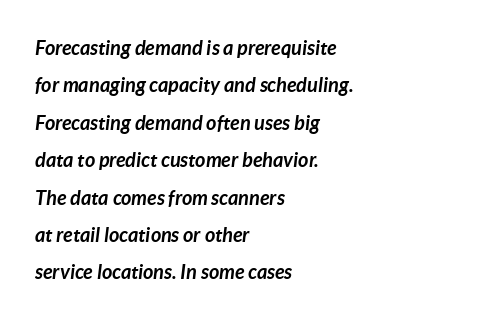
The image shows 20 px bold type, italic (leaning right); set left-aligned, line spacing 1.87x, normal letter spacing, not underlined.
